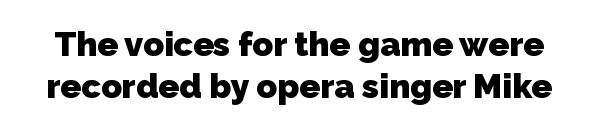
{"serif": "no", "bold": "yes", "weight": "heavy", "width": "normal", "stroke_contrast": "low", "x_height": "medium", "monospaced": "no", "underline": "no", "line_spacing_ratio": 1.23, "letter_spacing": "normal", "letter_spacing_em": 0.0, "glyph_px": 34}
